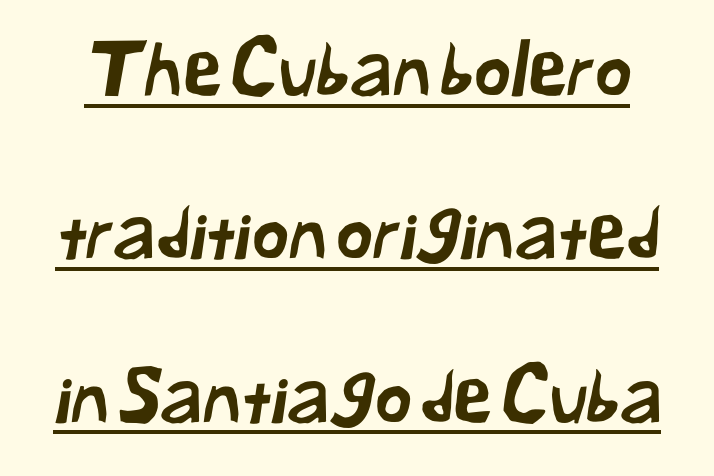
Q: Is the typeface a serif or a sans-serif typeface? A: Sans-serif.
Q: Is the text underlined? A: Yes.
Q: Is the spacing between letters normal or unusually wide? A: Normal.
Q: Is the spacing between lines tight, normal or loose? A: Loose.
Q: Width (condensed, normal, or wide)? A: Normal.
Q: Stroke contrast? A: Low.
Q: x-height? A: Medium.
Q: Monospaced? A: No.
